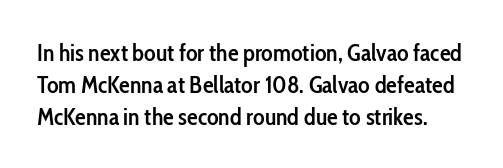
What's the leading like? Ordinary, nothing unusual. Is there any slant? The stems are plumb. This is the in-between weight designers call semibold or demi. Inter-character spacing is left at the font's built-in metrics. The glyphs are unaccompanied by any horizontal stroke below them.
